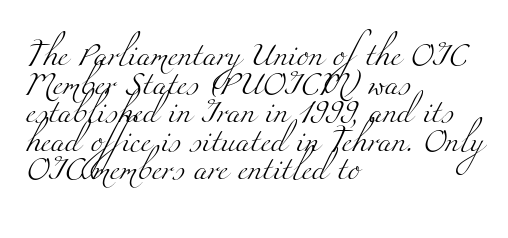
Every row of glyphs begins at an identical x-position on the left. Words appear dense and cohesive because spacing is normal. Decoration check: the copy has no underline. The strokes are not fattened; the text isn't bold.
